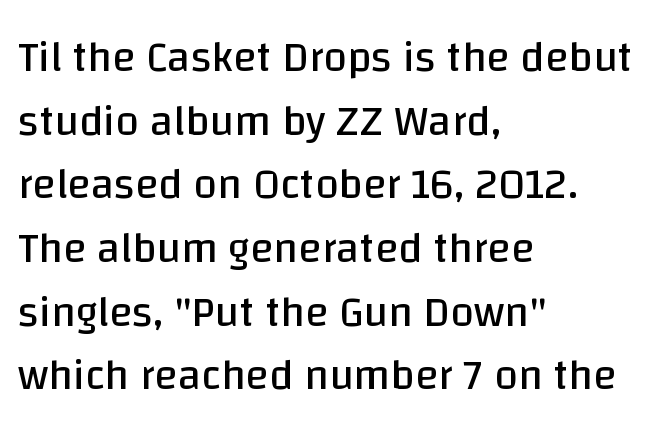
Every stem runs plumb, perpendicular to the baseline. Default kerning and tracking; the words read as compact shapes. The strokes are not fattened; the text isn't bold. Underline: absent. Check where the strokes stop: nothing finishes them off — pure sans.
